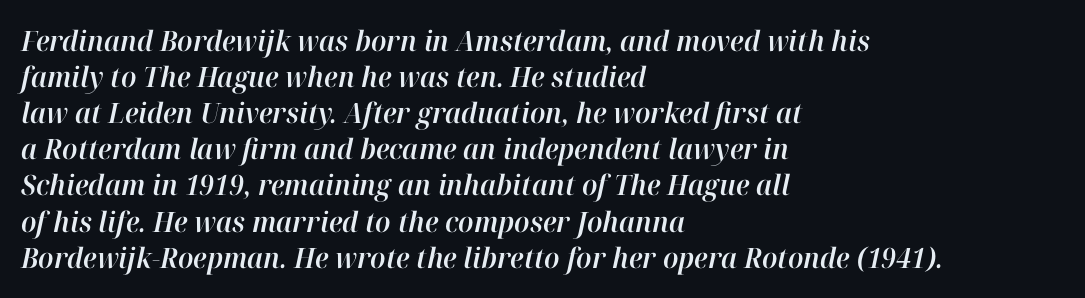
The image shows 28 px text type, italic (leaning right); set left-aligned, normal line spacing (1.29x), normal letter spacing, not underlined; high stroke contrast and a medium x-height.
